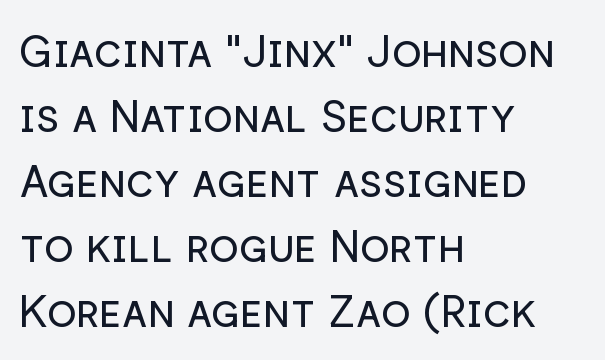
Q: Is the text bold? A: No.
Q: Is the text italic (slanted)? A: No, it is upright.
Q: Is the typeface a serif or a sans-serif typeface? A: Sans-serif.
Q: Is the text underlined? A: No.
Q: How is the paragraph aligned? A: Left-aligned.
Q: Is the spacing between letters normal or unusually wide? A: Normal.
Q: Is the spacing between lines tight, normal or loose? A: Normal.
Q: Width (condensed, normal, or wide)? A: Normal.
Q: Stroke contrast? A: Low.
Q: x-height? A: Medium.
Q: Monospaced? A: No.
